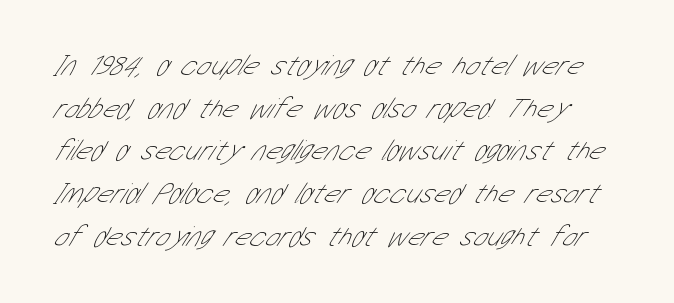
Q: Is the text bold? A: No.
Q: Is the typeface a serif or a sans-serif typeface? A: Sans-serif.
Q: Is the text underlined? A: No.
Q: How is the paragraph aligned? A: Left-aligned.
Q: Is the spacing between letters normal or unusually wide? A: Normal.
Q: Is the spacing between lines tight, normal or loose? A: Normal.
Q: Width (condensed, normal, or wide)? A: Condensed.
Q: Stroke contrast? A: Low.
Q: x-height? A: Medium.
Q: Monospaced? A: No.
